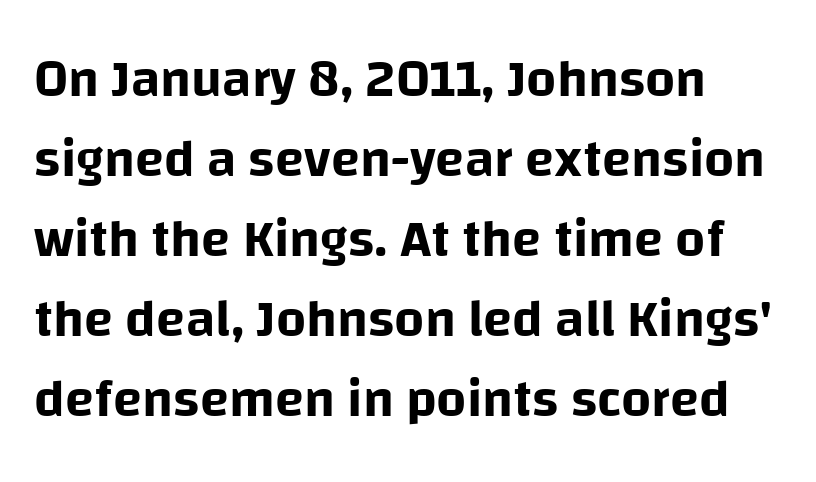
The image shows 53 px sans-serif type, upright; set left-aligned, normal line spacing (1.51x), normal letter spacing, not underlined; low stroke contrast and a large x-height.
